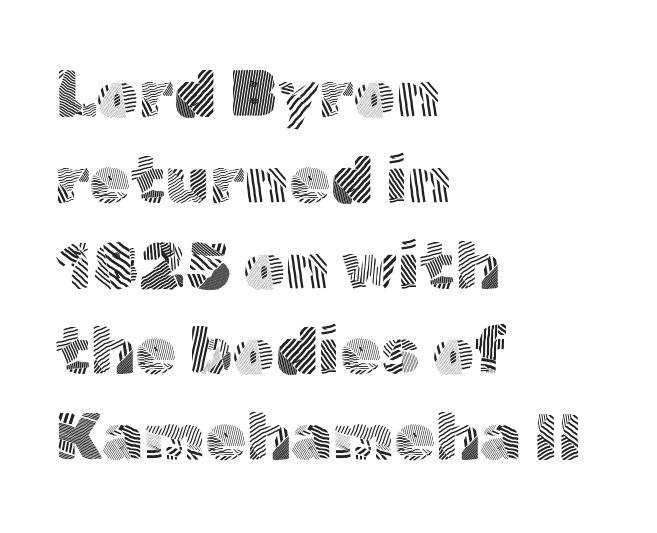
Q: Is the text bold? A: No.
Q: Is the text italic (slanted)? A: No, it is upright.
Q: Is the typeface a serif or a sans-serif typeface? A: Sans-serif.
Q: Is the text underlined? A: No.
Q: How is the paragraph aligned? A: Left-aligned.
Q: Is the spacing between letters normal or unusually wide? A: Normal.
Q: Is the spacing between lines tight, normal or loose? A: Normal.
Q: Width (condensed, normal, or wide)? A: Normal.
Q: x-height? A: Medium.
Q: Monospaced? A: No.
